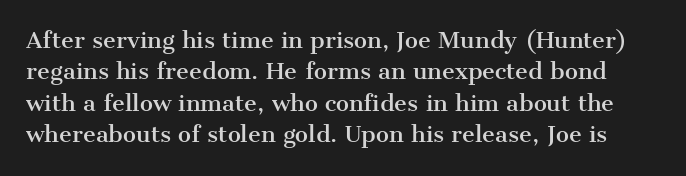
{"italic": "no", "underline": "no", "line_spacing": "normal", "line_spacing_ratio": 1.43, "letter_spacing": "normal", "letter_spacing_em": 0.0, "glyph_px": 22}
